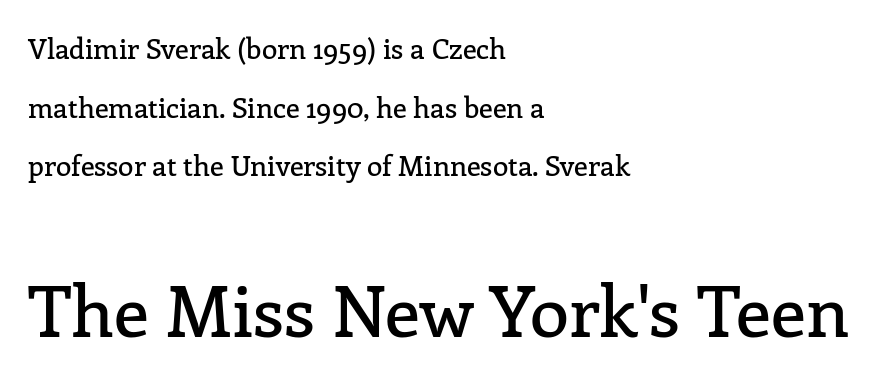
{"serif": "yes", "italic": "no", "width": "normal", "stroke_contrast": "low", "x_height": "medium", "monospaced": "no", "underline": "no", "align": "left", "line_spacing": "loose", "line_spacing_ratio": 2.09, "letter_spacing": "normal", "letter_spacing_em": 0.0, "larger_block": "second", "size_ratio": 2.54, "glyph_px": 71}
